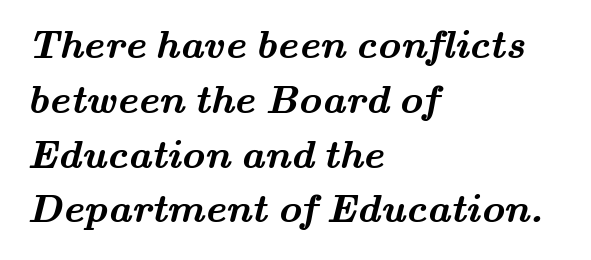
Clear beneath every line of the passage. Think of a printed novel: that variable character pitch is what you see here. A classic flush-left, rag-right setting is used for this passage. Chunky letters — that's bold for sure. These lines are composed in type with serifs. Whoever set this chose a conventional vertical rhythm.
